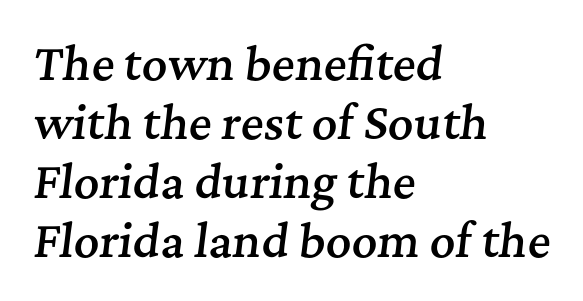
Summary of weight: moderately heavy, a semibold. Are there feet on the stems? There are — it's a serif. This rendering features lettering with no underline. Successive baselines arrive at the customary interval.
